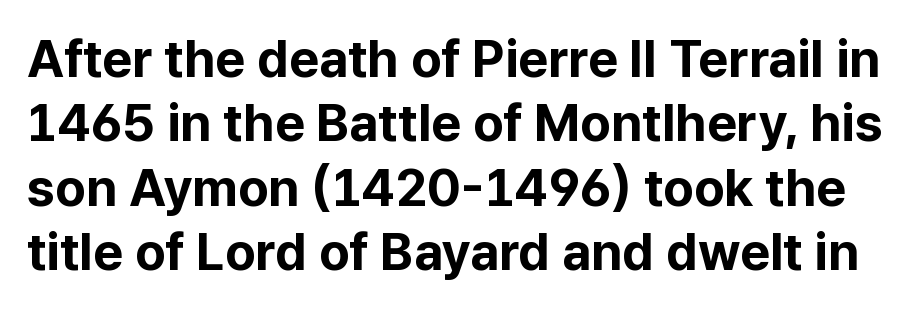
The image shows 52 px bold sans-serif type, upright; set line spacing 1.24x, normal letter spacing, not underlined; low stroke contrast and a medium x-height.
